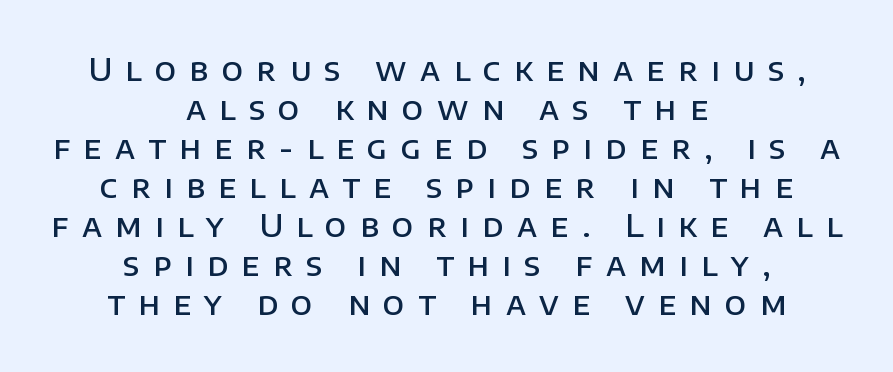
You could not count columns in this text — the font is proportionally spaced. Line spacing here is normal. There is plenty of visible air inserted between adjacent glyphs. This is the regular roman posture of the typeface.
